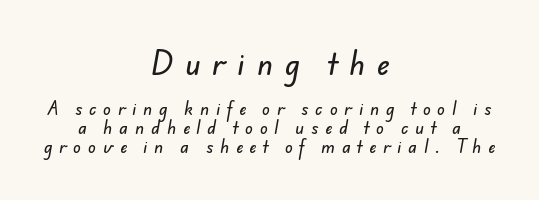
Q: Is the typeface a serif or a sans-serif typeface? A: Sans-serif.
Q: Is the text underlined? A: No.
Q: How is the paragraph aligned? A: Centered.
Q: Is the spacing between letters normal or unusually wide? A: Unusually wide.
Q: Which block of text is set in a larger size, the first (top) or the second (bottom)? A: The first (top) one.
Q: Width (condensed, normal, or wide)? A: Normal.
Q: Stroke contrast? A: Low.
Q: x-height? A: Small.
Q: Monospaced? A: No.
